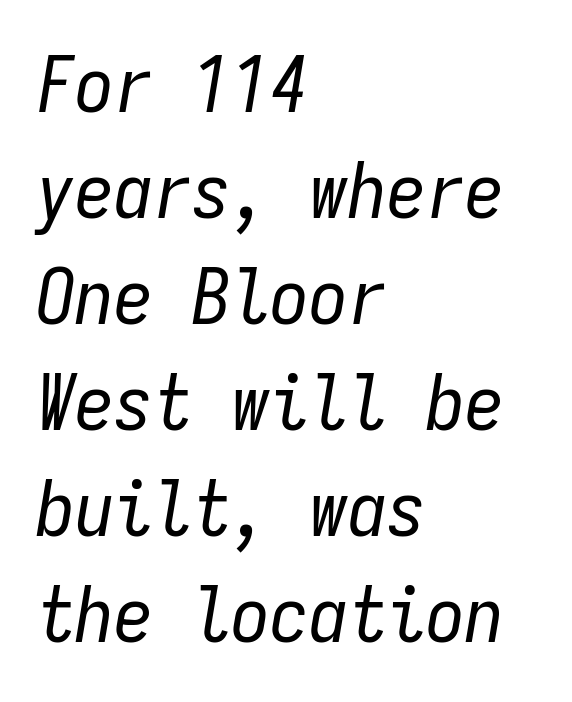
The image shows 78 px regular-weight, condensed type, italic (leaning right), monospaced; set left-aligned, normal line spacing (1.36x), normal letter spacing, not underlined; low stroke contrast and a medium x-height.
